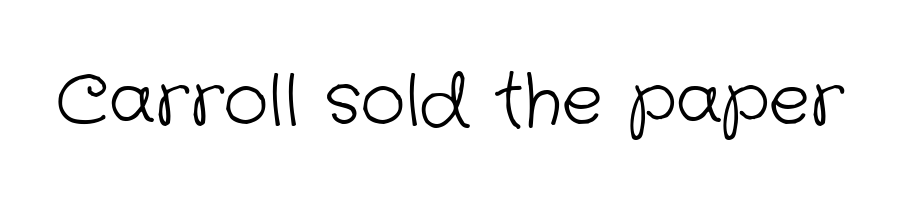
The rendering uses natural spacing where letterforms have individual widths. The horizontal fit of the characters is conventional and even. You can tell from the bare stems that sans-serif type was used. The strokes carry an ordinary text weight at most. The area under the type is left untouched.
